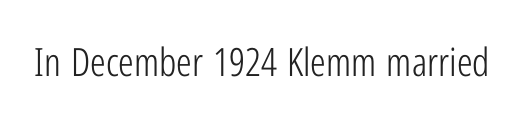
In terms of posture, this sample is upright. The tracking reads as untouched default to a designer's eye. This rendering features lettering with no underline. The passage shown is typed in a proportional face where columns would drift. This is not heavy type; no bold has been used.
